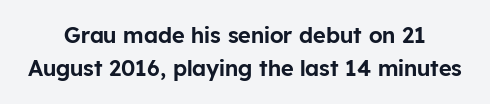
{"italic": "no", "underline": "no", "align": "center", "line_spacing": "normal", "line_spacing_ratio": 1.48, "letter_spacing": "normal", "letter_spacing_em": 0.0, "glyph_px": 22}
